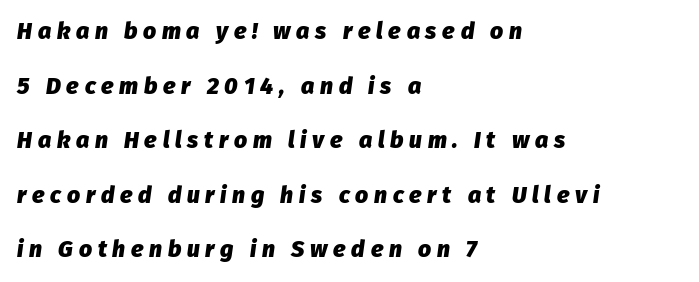
{"italic": "yes", "lean": "right", "slant_degrees": 8, "bold": "yes", "underline": "no", "align": "left", "line_spacing": "loose", "line_spacing_ratio": 2.37, "letter_spacing": "wide", "letter_spacing_em": 0.25, "glyph_px": 23}
